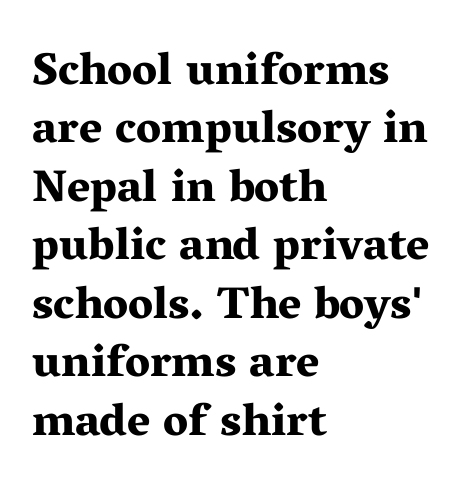
The leading is moderate, giving the passage an even texture. Rendered with straight, roman letterforms. Horizontal alignment here is leftward, the default for most running prose. The horizontal fit of the characters is conventional and even. This rendering features lettering with no underline. Here the designer chose a conventional face with non-uniform glyph widths.
